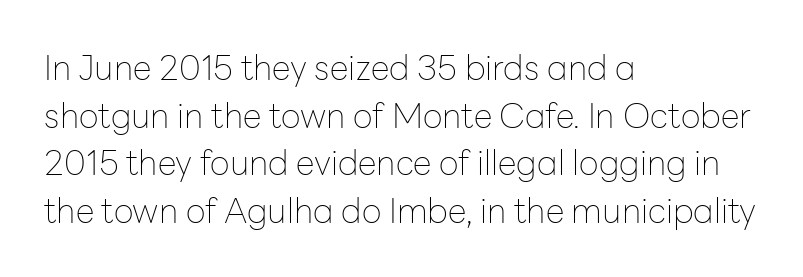
Q: Is the text bold? A: No.
Q: Is the text italic (slanted)? A: No, it is upright.
Q: Is the typeface a serif or a sans-serif typeface? A: Sans-serif.
Q: Is the text underlined? A: No.
Q: How is the paragraph aligned? A: Left-aligned.
Q: Is the spacing between letters normal or unusually wide? A: Normal.
Q: Is the spacing between lines tight, normal or loose? A: Normal.
Q: Width (condensed, normal, or wide)? A: Normal.
Q: Stroke contrast? A: Low.
Q: x-height? A: Medium.
Q: Monospaced? A: No.
